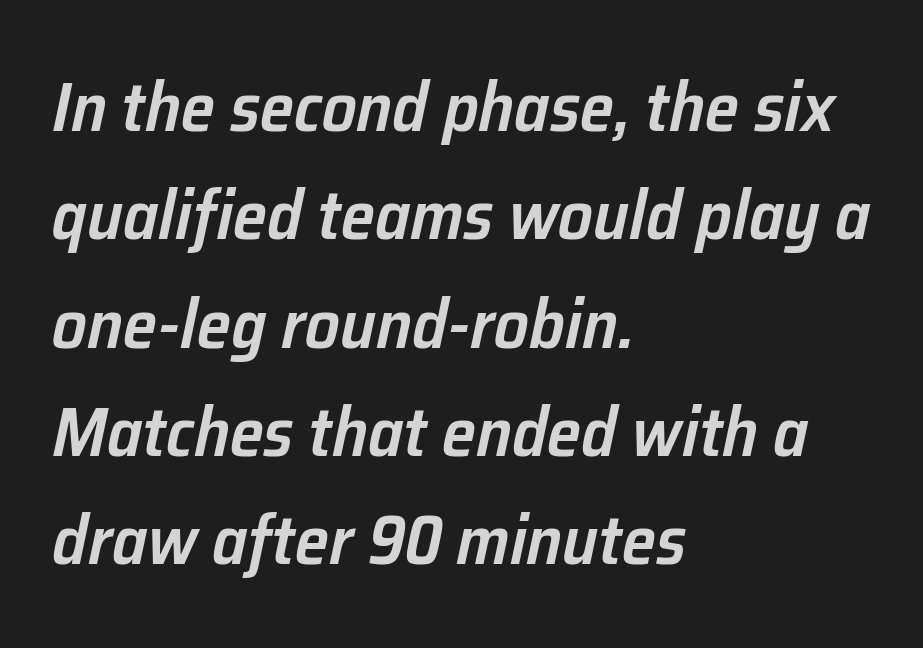
The passage is arranged the way most books set body copy — flush left. Weight: semibold (demi). A bare baseline throughout the passage. Slant detected: the letters are inclined. Do the characters align in a grid? No, the font is proportional. What stands out about the letter spacing? Nothing — it is the standard amount.
